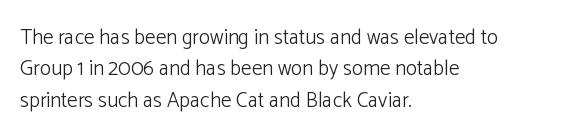
Ordinary non-slanted type is in use. Honestly, the row spacing looks completely unremarkable. These lines keep a tight, regular rhythm from letter to letter. These lines stack with their left ends in a neat column.
